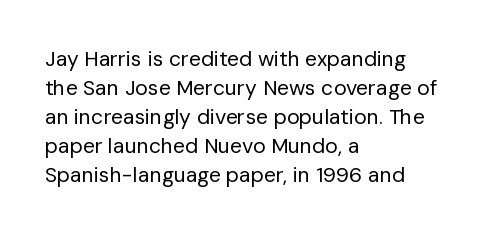
Q: Is the text bold? A: No.
Q: Is the text italic (slanted)? A: No, it is upright.
Q: Is the text underlined? A: No.
Q: How is the paragraph aligned? A: Left-aligned.
Q: Is the spacing between letters normal or unusually wide? A: Normal.
Q: Is the spacing between lines tight, normal or loose? A: Normal.
